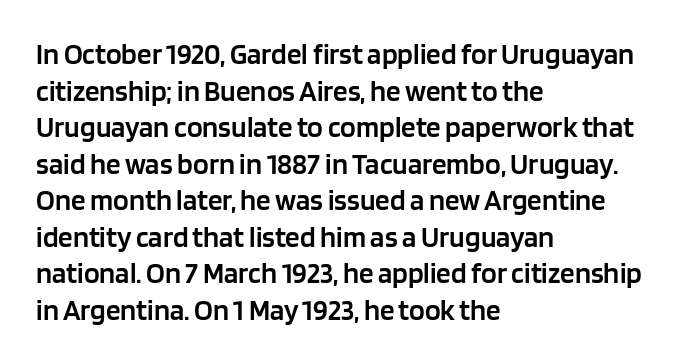
Q: Is the text bold? A: Semi-bold.
Q: Is the text italic (slanted)? A: No, it is upright.
Q: Is the typeface a serif or a sans-serif typeface? A: Sans-serif.
Q: Is the text underlined? A: No.
Q: How is the paragraph aligned? A: Left-aligned.
Q: Is the spacing between letters normal or unusually wide? A: Normal.
Q: Is the spacing between lines tight, normal or loose? A: Normal.
Q: Width (condensed, normal, or wide)? A: Normal.
Q: Stroke contrast? A: Low.
Q: x-height? A: Large.
Q: Monospaced? A: No.
